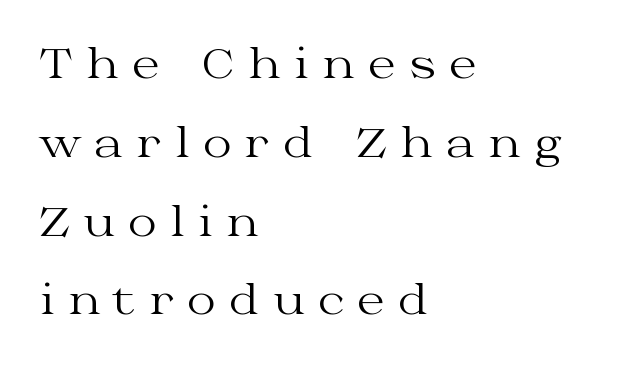
Typeset ragged right — the left edge is the straight one. Does the type have serifs? Yes, each stem ends in a small foot. Is this a fixed-width face? No — the glyphs have proportional, varying widths. Rows of type keep a wide berth in the vertical direction.
